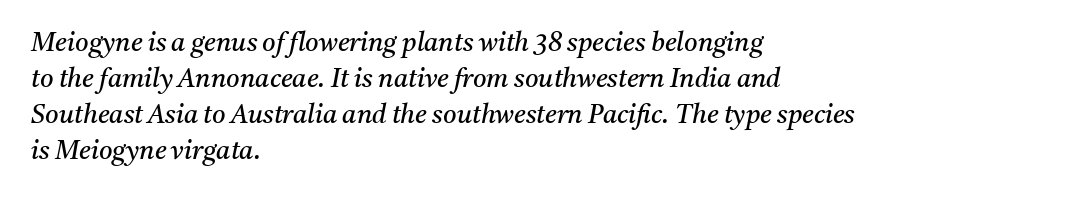
The image shows 26 px text type, italic (leaning right); set left-aligned, normal line spacing (1.38x), normal letter spacing, not underlined.
